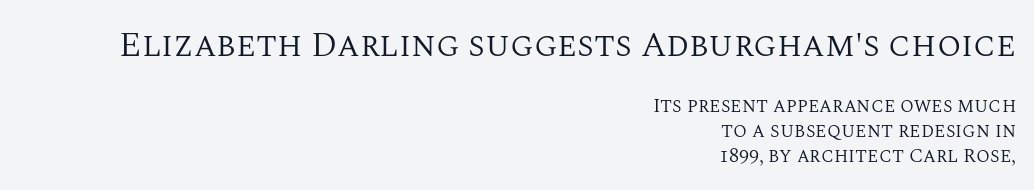
Do the letters lean? They stand straight. Notice how the passage keeps a crisp vertical edge on the right only. The line-height multiplier appears to be the usual default. These lines are rendered in a variable-pitch font. Letters rest on an invisible, unmarked baseline.
